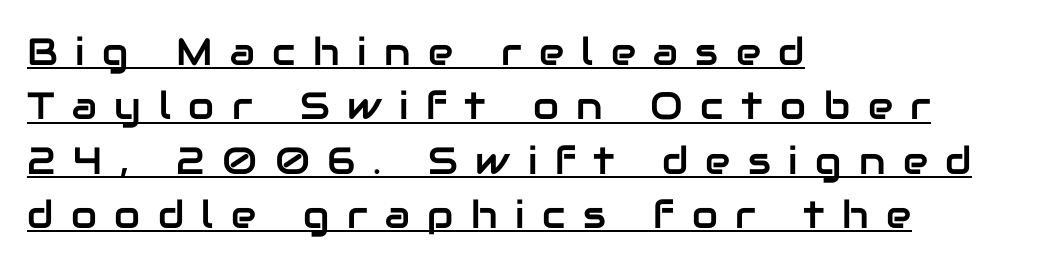
{"serif": "no", "italic": "no", "width": "normal", "stroke_contrast": "low", "x_height": "medium", "monospaced": "no", "underline": "yes", "align": "left", "line_spacing": "normal", "line_spacing_ratio": 1.43, "letter_spacing": "wide", "letter_spacing_em": 0.46, "glyph_px": 38}
